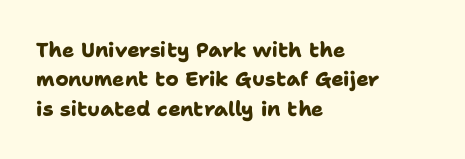
{"bold": "yes", "underline": "no", "align": "left", "line_spacing": "normal", "line_spacing_ratio": 1.47, "letter_spacing": "normal", "letter_spacing_em": 0.0, "glyph_px": 20}
